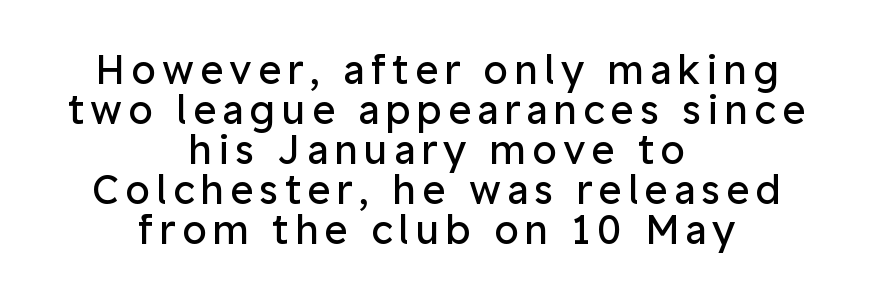
Q: Is the text bold? A: No.
Q: Is the text italic (slanted)? A: No, it is upright.
Q: Is the typeface a serif or a sans-serif typeface? A: Sans-serif.
Q: Is the text underlined? A: No.
Q: How is the paragraph aligned? A: Centered.
Q: Is the spacing between lines tight, normal or loose? A: Tight.
Q: Width (condensed, normal, or wide)? A: Normal.
Q: Stroke contrast? A: Low.
Q: x-height? A: Medium.
Q: Monospaced? A: No.
